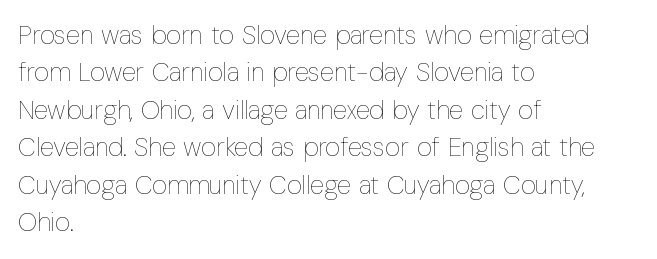
Is the letter spacing exaggerated? No — it looks like the ordinary default. This block has exactly the height ordinary leading produces. This is the regular roman posture of the typeface. Weight: not bold — regular or lighter.
